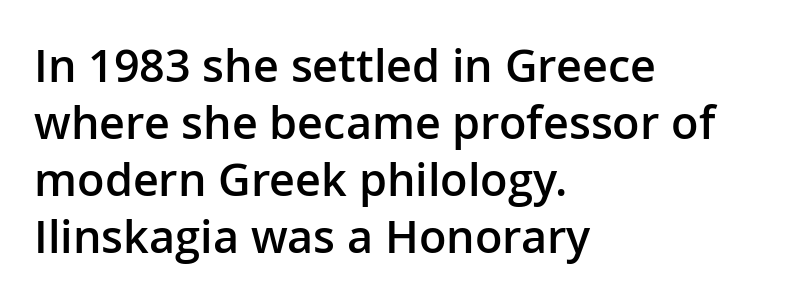
Q: Is the text bold? A: Semi-bold.
Q: Is the text italic (slanted)? A: No, it is upright.
Q: Is the typeface a serif or a sans-serif typeface? A: Sans-serif.
Q: Is the text underlined? A: No.
Q: How is the paragraph aligned? A: Left-aligned.
Q: Is the spacing between letters normal or unusually wide? A: Normal.
Q: Is the spacing between lines tight, normal or loose? A: Normal.
Q: Width (condensed, normal, or wide)? A: Normal.
Q: Stroke contrast? A: Low.
Q: x-height? A: Medium.
Q: Monospaced? A: No.
